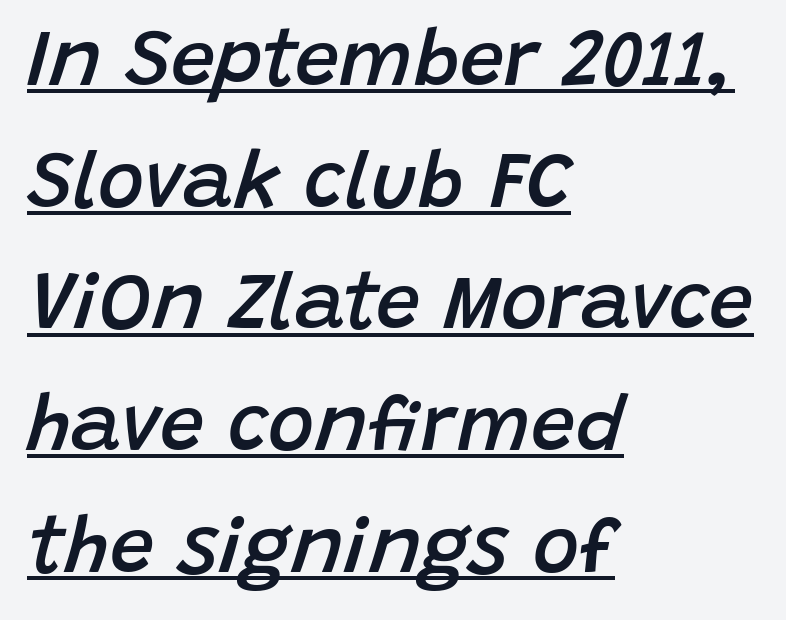
The image shows 79 px semibold type, italic (leaning right); set left-aligned, normal line spacing (1.54x), normal letter spacing, underlined; low stroke contrast and a large x-height.
